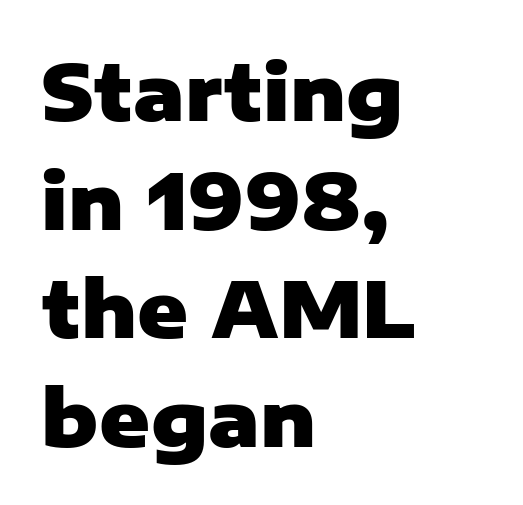
Q: Is the text bold? A: Yes.
Q: Is the text italic (slanted)? A: No, it is upright.
Q: Is the typeface a serif or a sans-serif typeface? A: Sans-serif.
Q: Is the text underlined? A: No.
Q: How is the paragraph aligned? A: Left-aligned.
Q: Is the spacing between letters normal or unusually wide? A: Normal.
Q: Is the spacing between lines tight, normal or loose? A: Normal.
Q: Width (condensed, normal, or wide)? A: Normal.
Q: Stroke contrast? A: Low.
Q: x-height? A: Medium.
Q: Monospaced? A: No.
